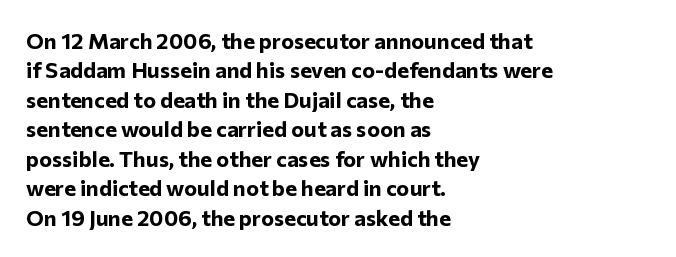
Q: Is the text bold? A: Yes.
Q: Is the text italic (slanted)? A: No, it is upright.
Q: Is the text underlined? A: No.
Q: How is the paragraph aligned? A: Left-aligned.
Q: Is the spacing between letters normal or unusually wide? A: Normal.
Q: Is the spacing between lines tight, normal or loose? A: Normal.
